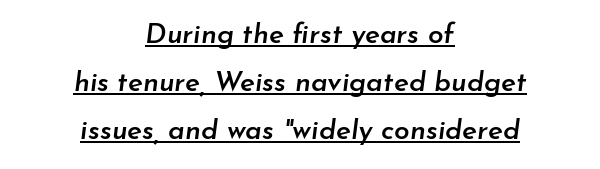
The sample's only ornament is a line tracing under the words. Think of a printed novel: that variable character pitch is what you see here. Slightly chunky letters — semibold, I'd say, not full bold. The whole block is typeset with a tilt.
